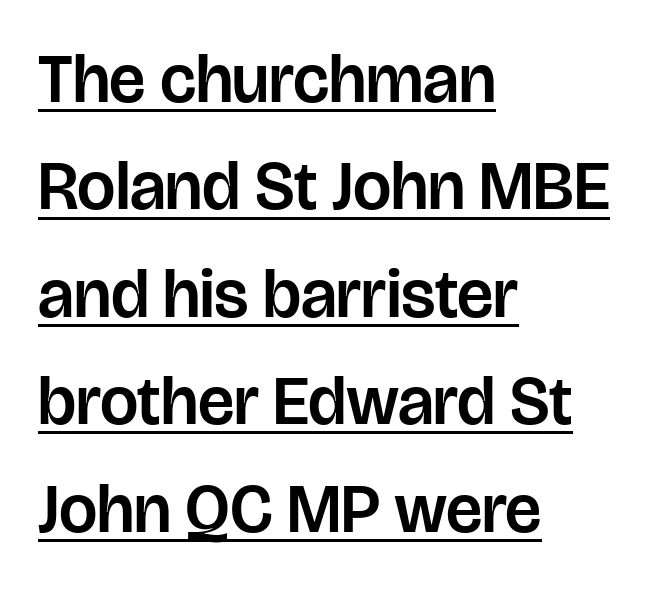
Regarding serifs, this sample does without them. Here the glyphs are tracked normally, forming tight word shapes. You could not count columns in this text — the font is proportionally spaced. The rendering uses a moderate line-height, typical for paragraphs. If you drew a ruler down the left edge, every line would touch it.
